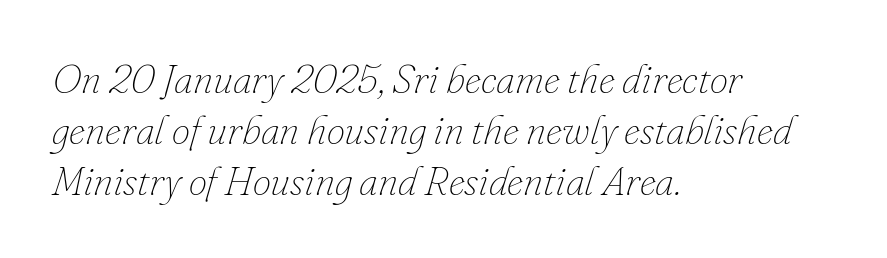
Q: Is the text bold? A: No.
Q: Is the text italic (slanted)? A: Yes, it leans right by about 16 degrees.
Q: Is the text underlined? A: No.
Q: How is the paragraph aligned? A: Left-aligned.
Q: Is the spacing between letters normal or unusually wide? A: Normal.
Q: Width (condensed, normal, or wide)? A: Normal.
Q: Stroke contrast? A: Low.
Q: x-height? A: Small.
Q: Monospaced? A: No.
